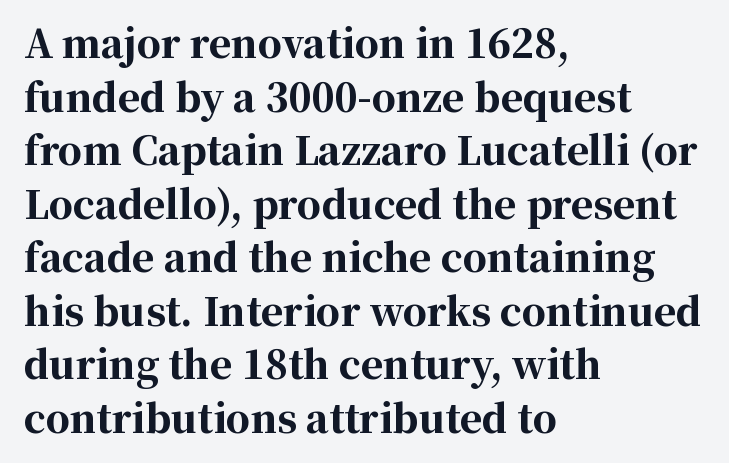
The image shows 38 px bold serif type, upright; set left-aligned, normal line spacing (1.41x), normal letter spacing, not underlined; high stroke contrast and a medium x-height.
